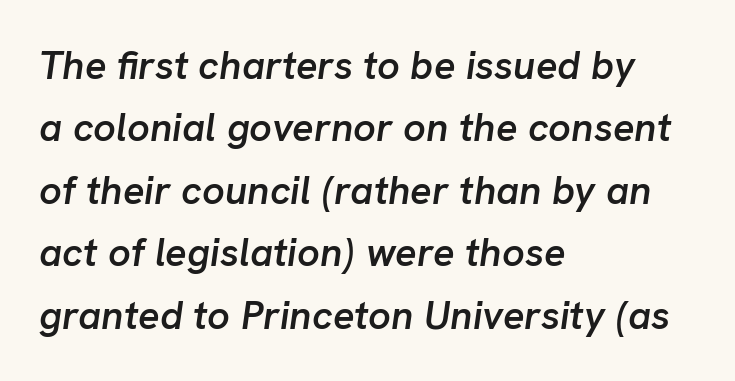
Standard letterfit; no display-style spreading of the glyphs. Any mark beneath the type? The region is blank. Leftover space on each line is placed entirely after the last word. The letters advance in unequal steps, a hallmark of proportional type. Strokes here are thickened, but only to semibold level.
